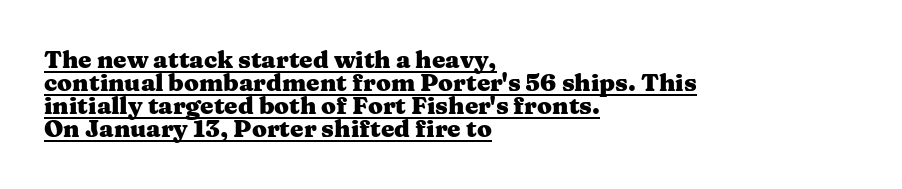
Q: Is the text bold? A: Yes.
Q: Is the text italic (slanted)? A: No, it is upright.
Q: Is the text underlined? A: Yes.
Q: How is the paragraph aligned? A: Left-aligned.
Q: Is the spacing between letters normal or unusually wide? A: Normal.
Q: Is the spacing between lines tight, normal or loose? A: Tight.
